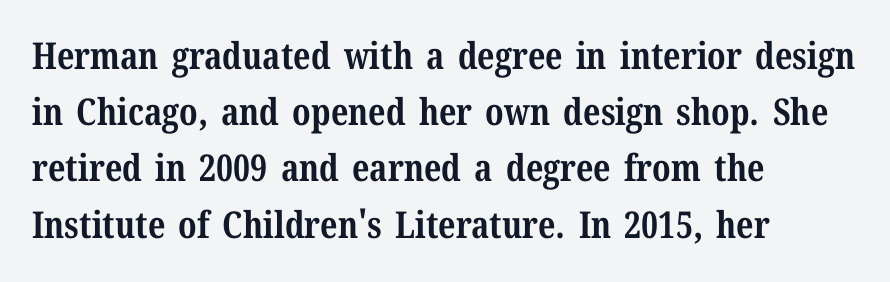
The image shows 37 px bold serif type, upright; set left-aligned, normal line spacing (1.52x), normal letter spacing, not underlined; medium stroke contrast and a medium x-height.
